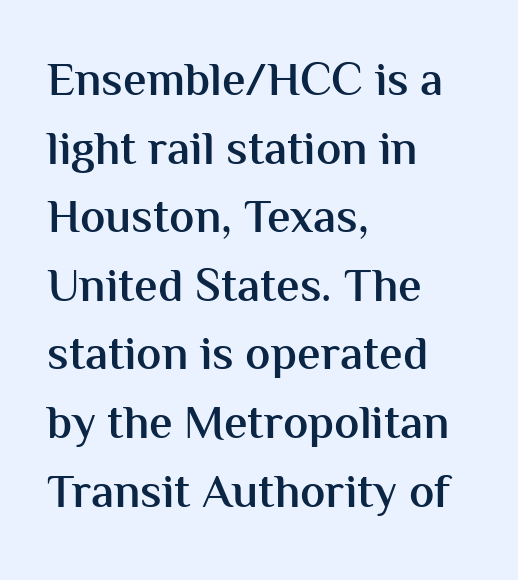
Q: Is the text bold? A: Semi-bold.
Q: Is the text italic (slanted)? A: No, it is upright.
Q: Is the typeface a serif or a sans-serif typeface? A: Sans-serif.
Q: Is the text underlined? A: No.
Q: How is the paragraph aligned? A: Left-aligned.
Q: Is the spacing between letters normal or unusually wide? A: Normal.
Q: Is the spacing between lines tight, normal or loose? A: Normal.
Q: Width (condensed, normal, or wide)? A: Normal.
Q: Stroke contrast? A: Medium.
Q: x-height? A: Medium.
Q: Monospaced? A: No.
